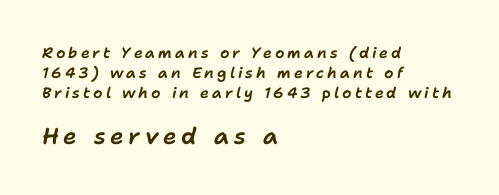
{"italic": "yes", "lean": "right", "slant_degrees": 11, "underline": "no", "align": "left", "line_spacing": "normal", "line_spacing_ratio": 1.33, "letter_spacing": "wide", "letter_spacing_em": 0.2, "larger_block": "second", "size_ratio": 1.53, "glyph_px": 23}
